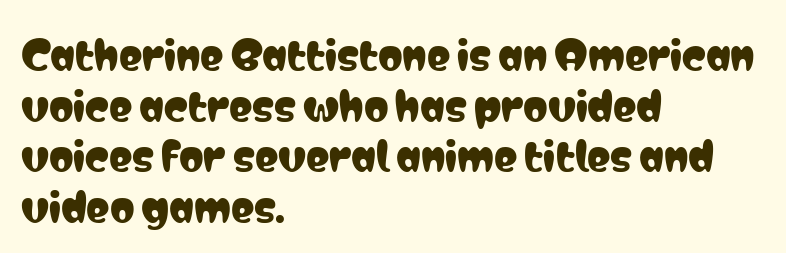
The image shows 39 px condensed sans-serif type, upright; set left-aligned, normal line spacing (1.3x), normal letter spacing, not underlined; low stroke contrast and a medium x-height.
